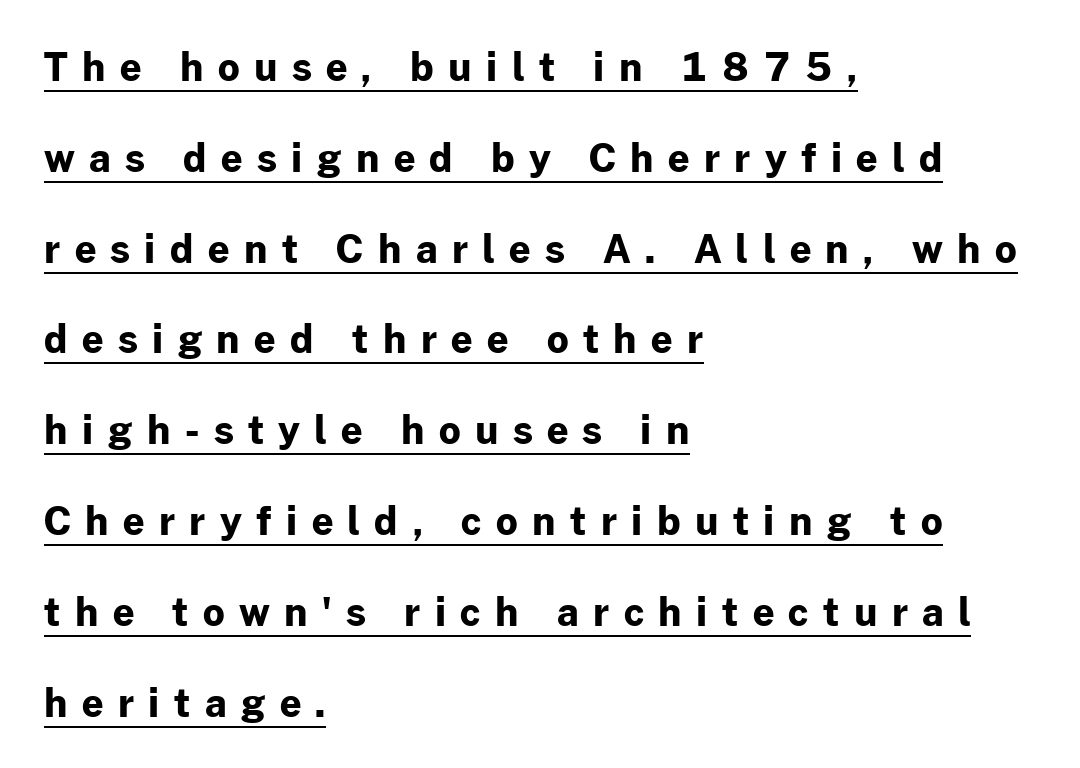
If you measured baseline to baseline, you'd find a long distance. The rag falls on the right side of this text block. This is underlined copy, the kind a proofreader might mark for attention. Stroke terminals: plain, sans-serif.
